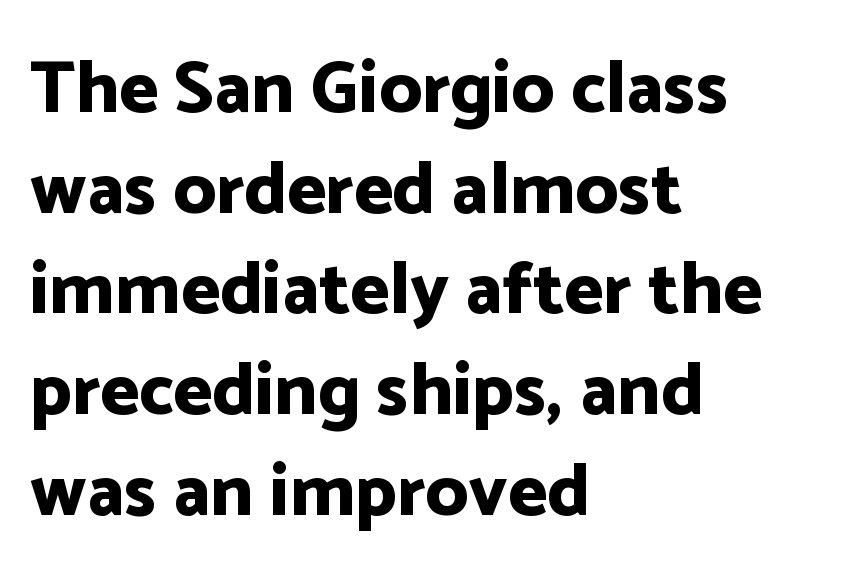
The rendering shows plain stroke endings on the letterforms — a sans-serif design. Teacher's note: observe the even left margin — that is flush-left alignment. These lines were composed using upright roman letters. The gap between lines stays unmarked.
